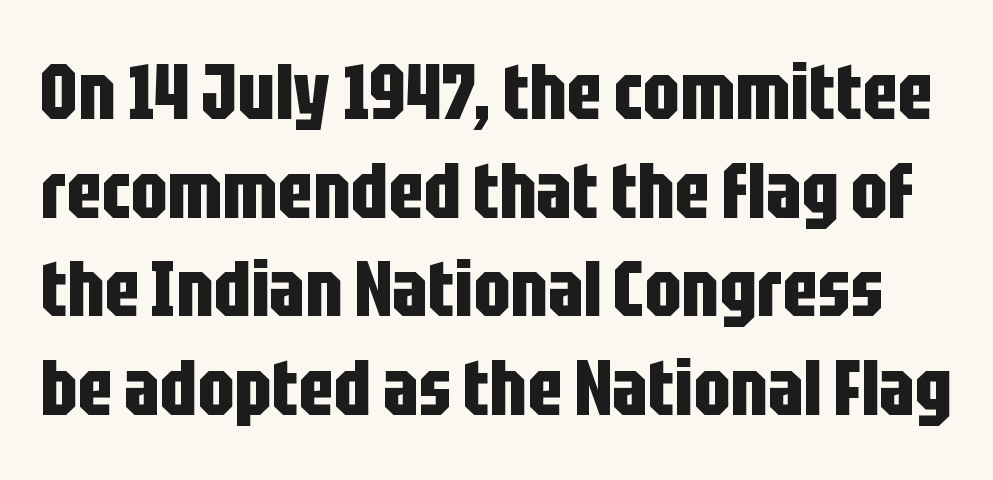
{"serif": "no", "italic": "no", "bold": "yes", "weight": "bold", "width": "condensed", "stroke_contrast": "low", "x_height": "large", "monospaced": "no", "underline": "no", "line_spacing": "normal", "line_spacing_ratio": 1.25, "letter_spacing": "normal", "letter_spacing_em": 0.0, "glyph_px": 79}
